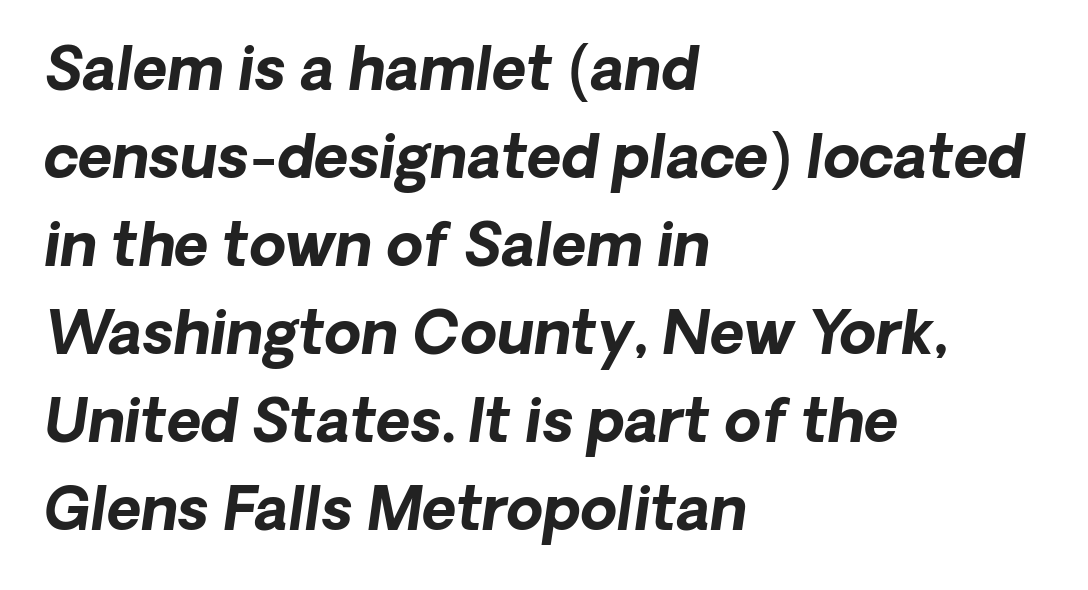
{"serif": "no", "bold": "yes", "weight": "bold", "width": "normal", "stroke_contrast": "low", "x_height": "medium", "monospaced": "no", "underline": "no", "align": "left", "line_spacing": "normal", "line_spacing_ratio": 1.49, "letter_spacing": "normal", "letter_spacing_em": 0.0, "glyph_px": 59}
